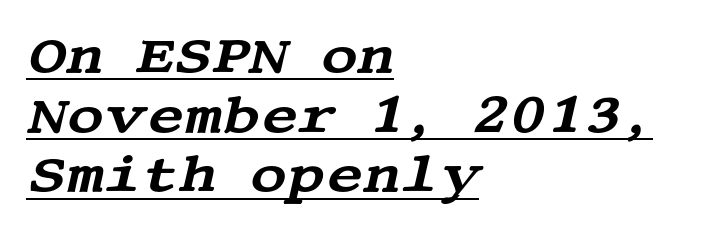
{"serif": "yes", "italic": "yes", "lean": "right", "slant_degrees": 13, "width": "wide", "stroke_contrast": "medium", "x_height": "large", "underline": "yes", "align": "left", "line_spacing_ratio": 1.17, "letter_spacing": "normal", "letter_spacing_em": 0.0, "glyph_px": 51}
